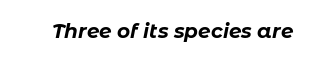
Q: Is the text bold? A: Yes.
Q: Is the text italic (slanted)? A: Yes, it leans right by about 11 degrees.
Q: Is the text underlined? A: No.
Q: Is the spacing between letters normal or unusually wide? A: Normal.
